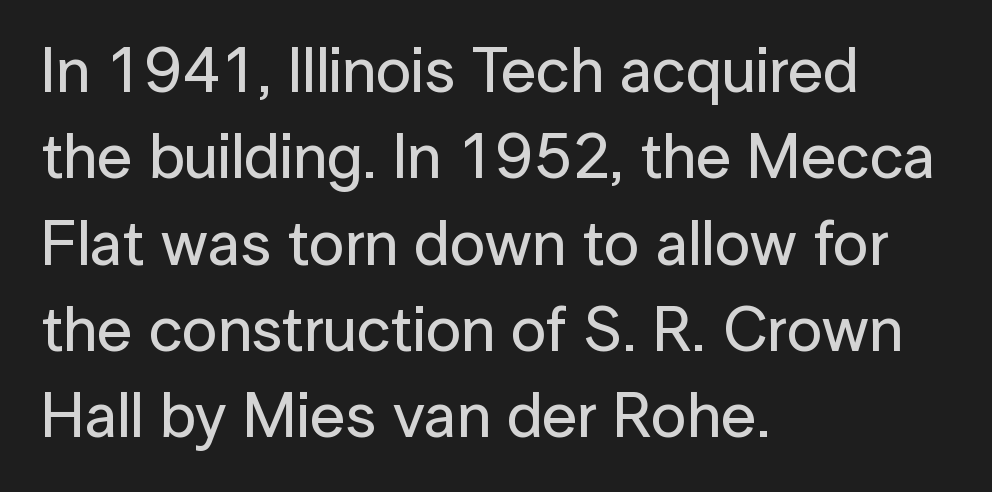
Characters follow at the spacing the type designer built in. Successive baselines arrive at the customary interval. Do the characters align in a grid? No, the font is proportional. Italic: no, the glyphs are upright roman. Type style note: lacks serifs. Check the space under the baseline: it is left empty.
